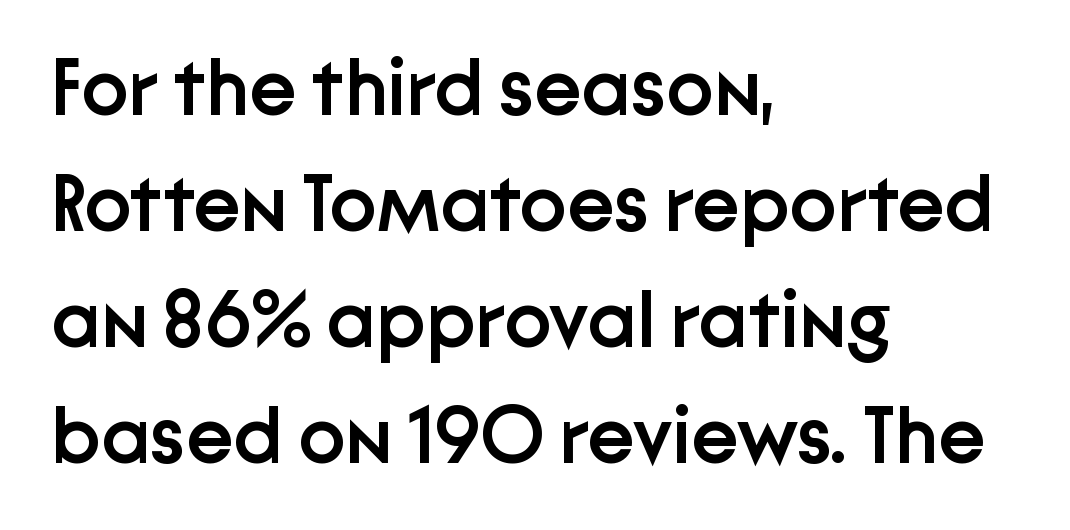
One-word summary of the alignment: left. Inter-character spacing is left at the font's built-in metrics. Does the lettering tilt? It doesn't — this is upright. Whoever set this chose a conventional vertical rhythm. Unmarked baselines from the first word to the last.
